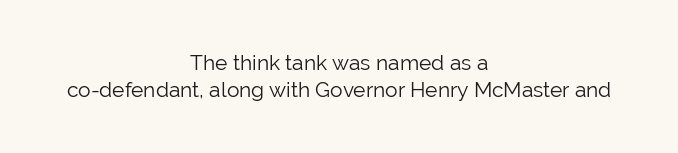
Counters stay open thanks to moderate or lighter strokes. Notice how descenders clear the ascenders below comfortably — that's standard leading. No word sits above an underline. Observe the ordinary spacing: letters are neighbours, not strangers. Horizontally, the lines are justified to the midpoint only. In terms of posture, this sample is upright.
